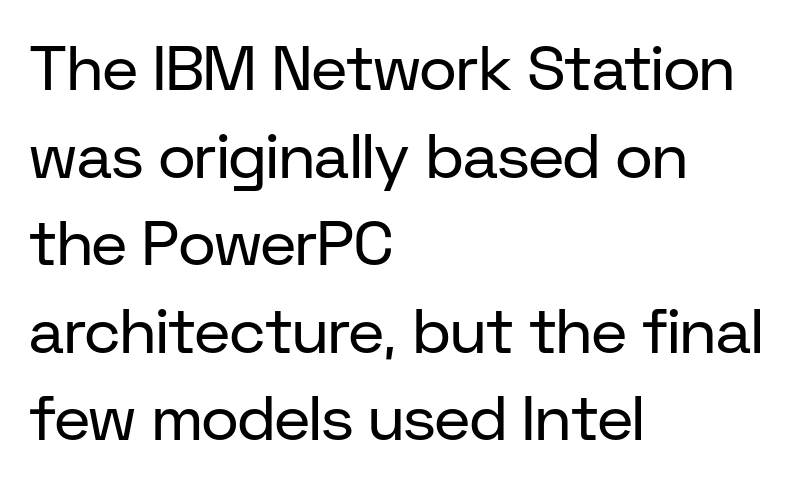
{"serif": "no", "italic": "no", "bold": "no", "weight": "regular", "width": "normal", "stroke_contrast": "low", "x_height": "medium", "monospaced": "no", "underline": "no", "align": "left", "line_spacing": "normal", "line_spacing_ratio": 1.39, "letter_spacing": "normal", "letter_spacing_em": 0.0, "glyph_px": 63}
